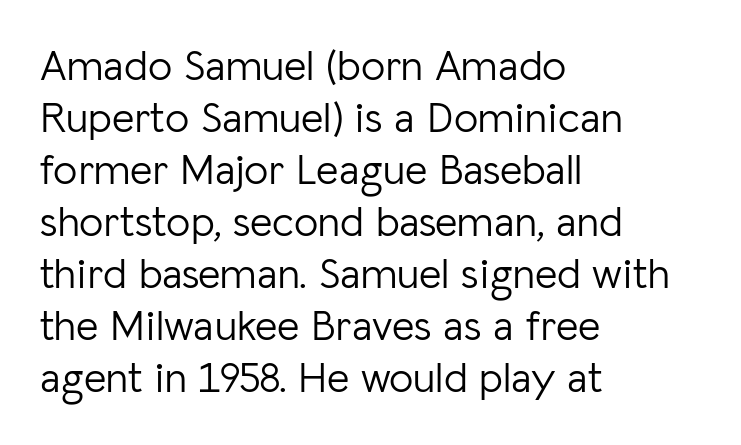
A typesetter would label this face a sans. Does extra space separate the letters? No, they use regular spacing. Casual observation: everything's shoved over to the left. Honestly, there is no underline to notice here at all.
